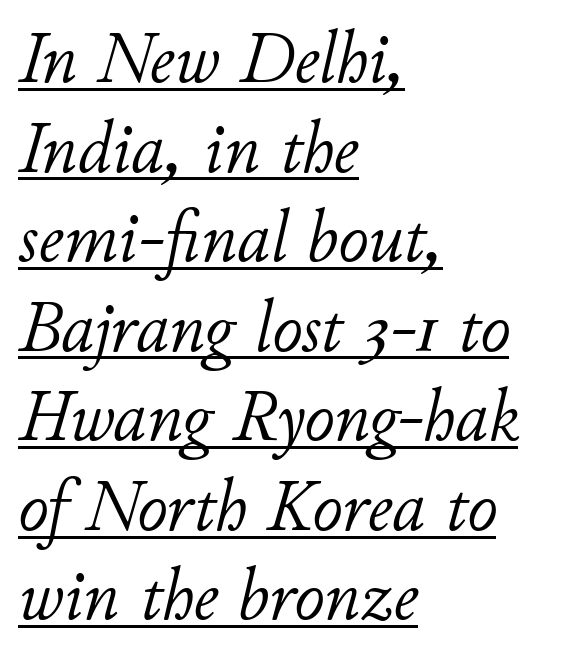
{"italic": "yes", "lean": "right", "slant_degrees": 11, "bold": "no", "weight": "light", "width": "normal", "stroke_contrast": "low", "x_height": "small", "monospaced": "no", "underline": "yes", "align": "left", "line_spacing_ratio": 1.21, "letter_spacing": "normal", "letter_spacing_em": 0.0, "glyph_px": 74}
